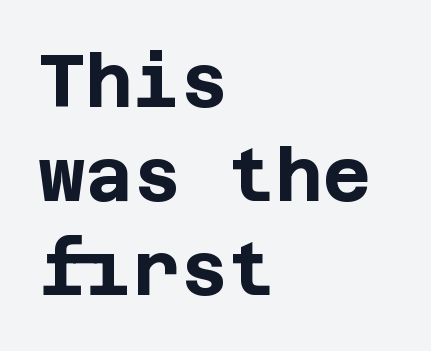
The image shows 73 px bold sans-serif type, upright; set left-aligned, normal line spacing (1.29x), normal letter spacing, not underlined; low stroke contrast and a large x-height.
